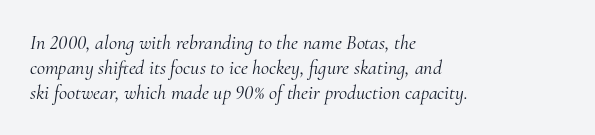
Yep, that's italic — everything's leaning. Standard letterfit; no display-style spreading of the glyphs. The words here are not underlined. Compared with a typical body face, this is equally light or lighter still.
